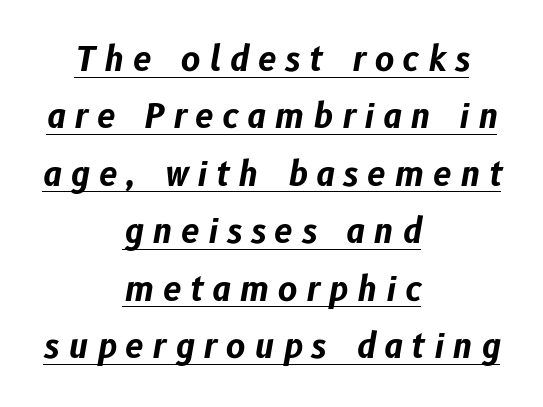
Q: Is the text bold? A: Yes.
Q: Is the text italic (slanted)? A: Yes, it leans right by about 10 degrees.
Q: Is the text underlined? A: Yes.
Q: How is the paragraph aligned? A: Centered.
Q: Is the spacing between letters normal or unusually wide? A: Unusually wide.
Q: Width (condensed, normal, or wide)? A: Normal.
Q: Stroke contrast? A: Low.
Q: x-height? A: Medium.
Q: Monospaced? A: No.
